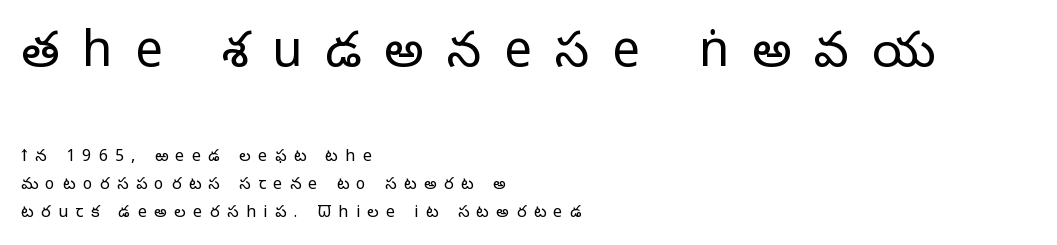
{"serif": "no", "italic": "no", "bold": "no", "weight": "light", "width": "normal", "stroke_contrast": "low", "x_height": "medium", "monospaced": "no", "underline": "no", "align": "left", "line_spacing_ratio": 1.75, "letter_spacing": "wide", "letter_spacing_em": 0.47, "larger_block": "first", "size_ratio": 3.06, "glyph_px": 49}
